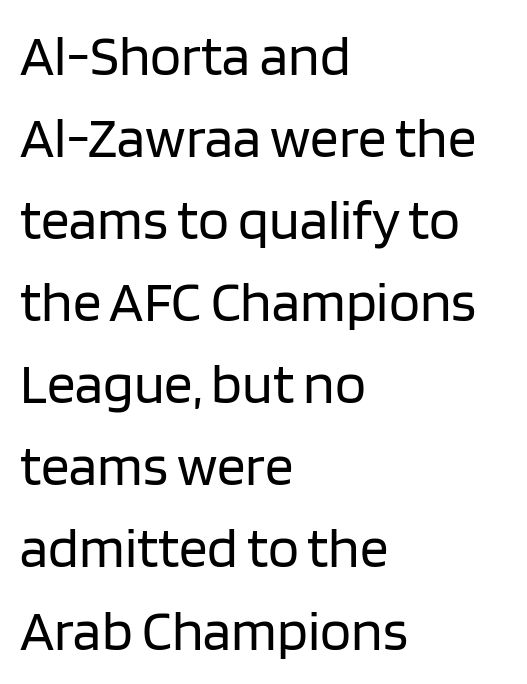
Q: Is the text bold? A: No.
Q: Is the text italic (slanted)? A: No, it is upright.
Q: Is the typeface a serif or a sans-serif typeface? A: Sans-serif.
Q: Is the text underlined? A: No.
Q: How is the paragraph aligned? A: Left-aligned.
Q: Is the spacing between letters normal or unusually wide? A: Normal.
Q: Is the spacing between lines tight, normal or loose? A: Normal.
Q: Width (condensed, normal, or wide)? A: Normal.
Q: Stroke contrast? A: Low.
Q: x-height? A: Large.
Q: Monospaced? A: No.
